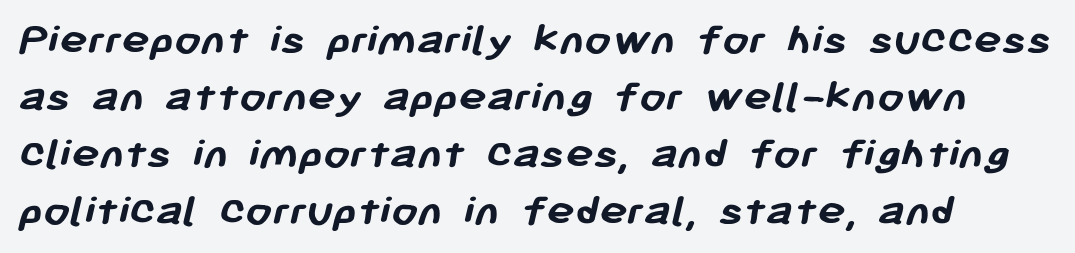
The image shows 47 px semibold sans-serif type; set left-aligned, line spacing 1.21x, normal letter spacing, not underlined; low stroke contrast and a medium x-height.
